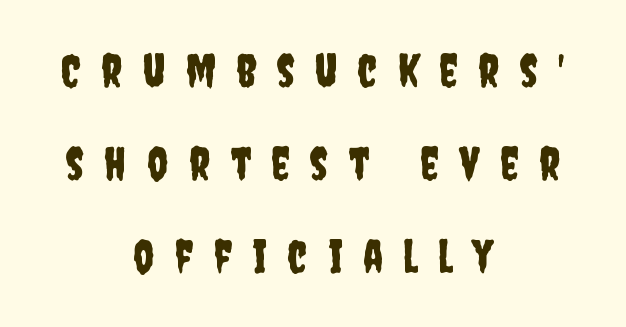
Q: Is the text italic (slanted)? A: No, it is upright.
Q: Is the typeface a serif or a sans-serif typeface? A: Sans-serif.
Q: Is the text underlined? A: No.
Q: How is the paragraph aligned? A: Centered.
Q: Is the spacing between letters normal or unusually wide? A: Unusually wide.
Q: Is the spacing between lines tight, normal or loose? A: Loose.
Q: Width (condensed, normal, or wide)? A: Condensed.
Q: Stroke contrast? A: Low.
Q: x-height? A: Large.
Q: Monospaced? A: No.
